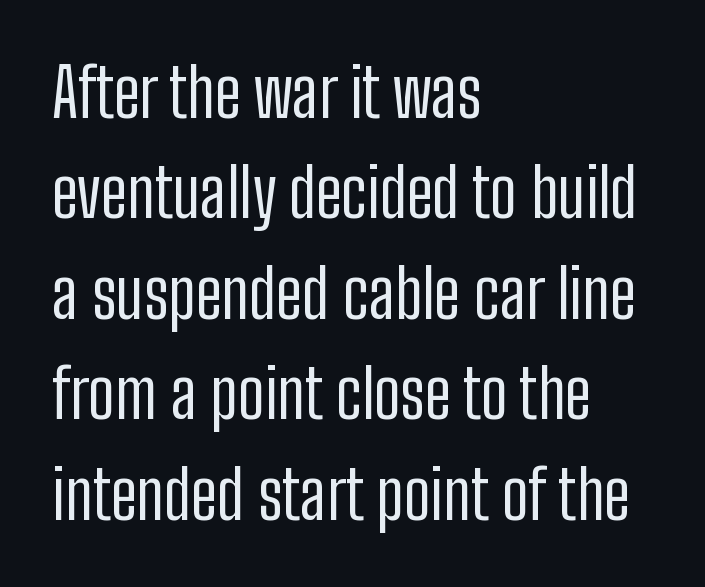
Q: Is the text bold? A: No.
Q: Is the text italic (slanted)? A: No, it is upright.
Q: Is the typeface a serif or a sans-serif typeface? A: Sans-serif.
Q: Is the text underlined? A: No.
Q: How is the paragraph aligned? A: Left-aligned.
Q: Is the spacing between letters normal or unusually wide? A: Normal.
Q: Is the spacing between lines tight, normal or loose? A: Normal.
Q: Width (condensed, normal, or wide)? A: Condensed.
Q: Stroke contrast? A: Low.
Q: x-height? A: Medium.
Q: Monospaced? A: No.
